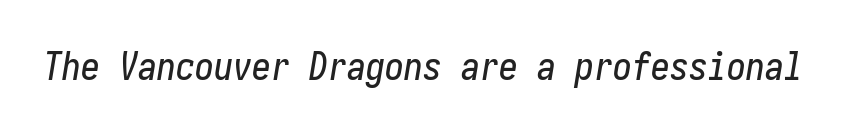
The string is rendered with underlining switched off. What stands out about the letter spacing? Nothing — it is the standard amount. Characters are canted at an angle relative to the baseline's perpendicular.
